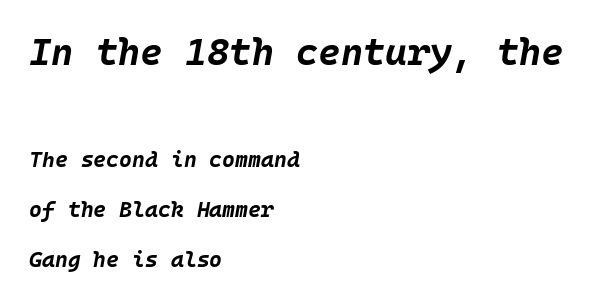
Words float on clear page, feet unadorned. The more generous point size was reserved for the upper chunk. Italic? Definitely — the glyphs are oblique. Reading down the block, your eye returns to a fixed left position each line. The designer dialed line spacing up above the default. Glyph-to-glyph distance matches everyday printed text.
